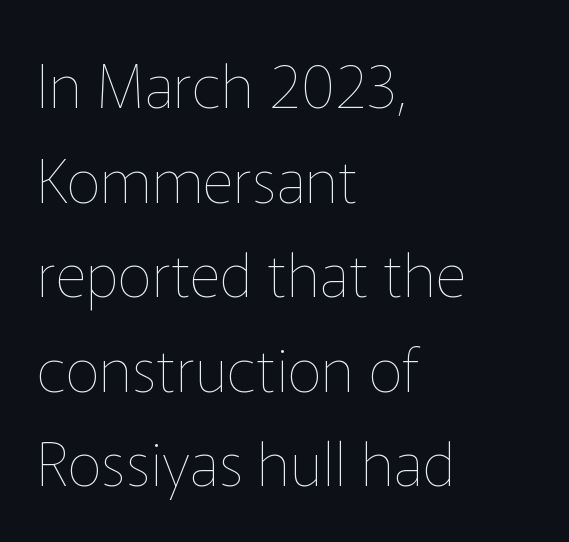
No extra ink here — the face is not bold. Horizontal alignment here is leftward, the default for most running prose. The type is set solid horizontally, with unmodified tracking. The letters advance in unequal steps, a hallmark of proportional type. This is roman type, the default non-slanted kind.
